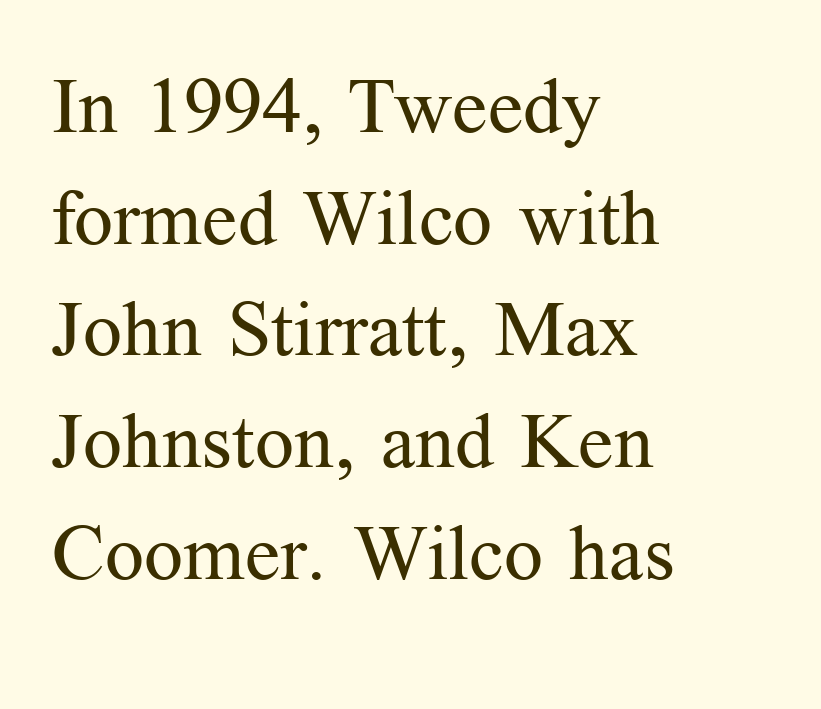
The foot of each line stays bare and open. Is the block centered? No — it sits flush against the left margin. Regarding leading, the lines here are spaced in the standard way. Look at the bottom of the vertical strokes: they flare into serifs here.
